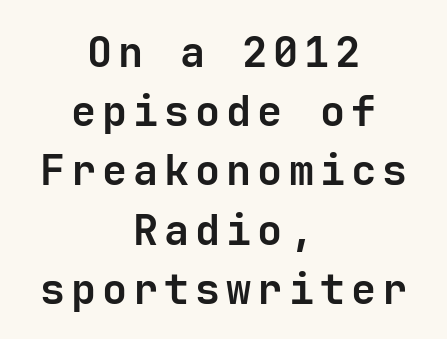
{"serif": "no", "italic": "no", "bold": "yes", "weight": "semibold", "width": "normal", "stroke_contrast": "low", "x_height": "medium", "underline": "no", "align": "center", "line_spacing": "normal", "line_spacing_ratio": 1.41, "glyph_px": 42}
